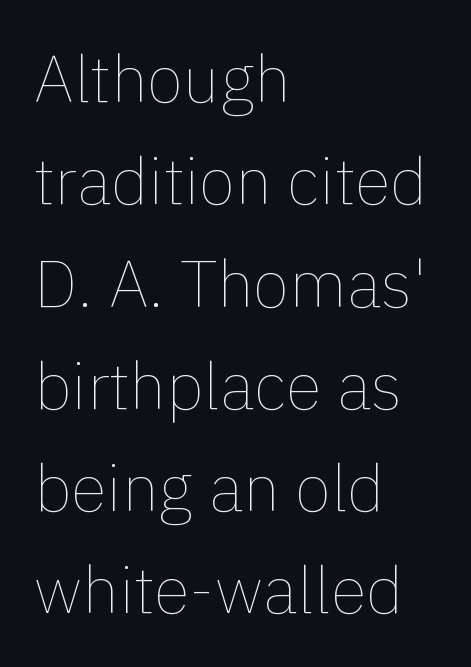
The image shows 66 px thin type, upright; set left-aligned, normal line spacing (1.55x), normal letter spacing, not underlined; a medium x-height.
